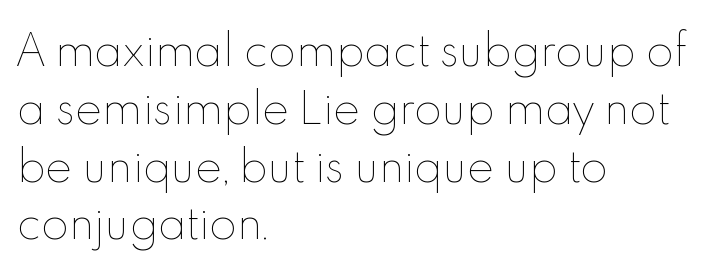
The lines in this sample share a left origin and differ only in where they stop. Tracking here is standard; glyphs follow each other at the usual distance. In terms of leading, this rendering sits right in the middle. If you drew a line through each stem, it would be perfectly vertical.
